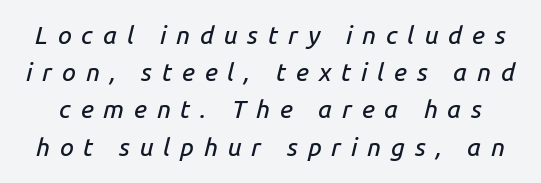
{"italic": "yes", "lean": "right", "slant_degrees": 14, "underline": "no", "line_spacing": "normal", "line_spacing_ratio": 1.49, "letter_spacing": "wide", "letter_spacing_em": 0.39, "glyph_px": 25}
